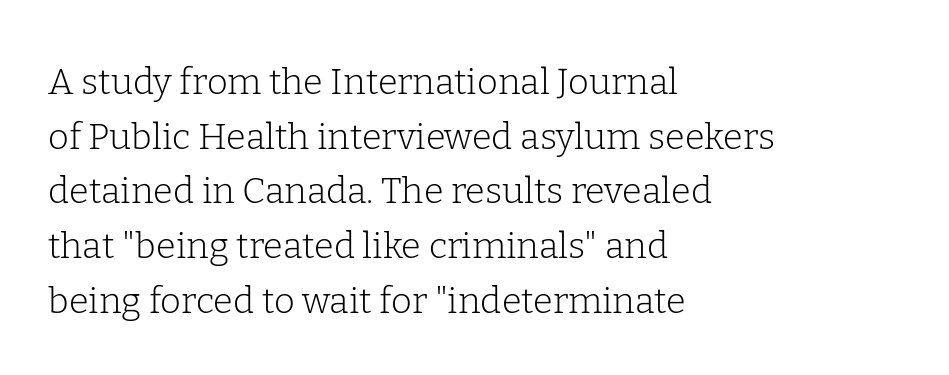
Q: Is the text bold? A: No.
Q: Is the text italic (slanted)? A: No, it is upright.
Q: Is the typeface a serif or a sans-serif typeface? A: Serif.
Q: Is the text underlined? A: No.
Q: How is the paragraph aligned? A: Left-aligned.
Q: Is the spacing between letters normal or unusually wide? A: Normal.
Q: Is the spacing between lines tight, normal or loose? A: Normal.
Q: Width (condensed, normal, or wide)? A: Normal.
Q: Stroke contrast? A: Low.
Q: x-height? A: Medium.
Q: Monospaced? A: No.
